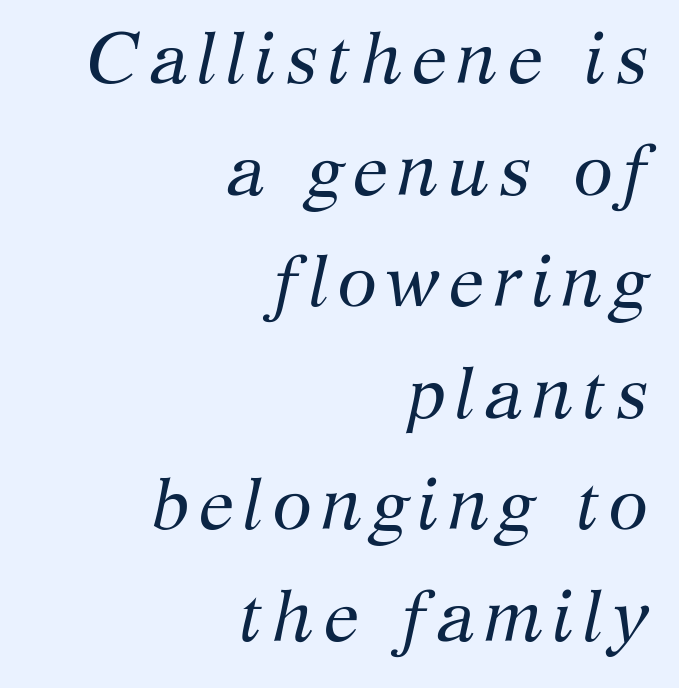
You can tell from the footed stems that serif type was used. The characters are drawn with everyday or finer stroke widths. Characters are canted at an angle relative to the baseline's perpendicular. If you measured baseline to baseline, you'd find a middling distance.
